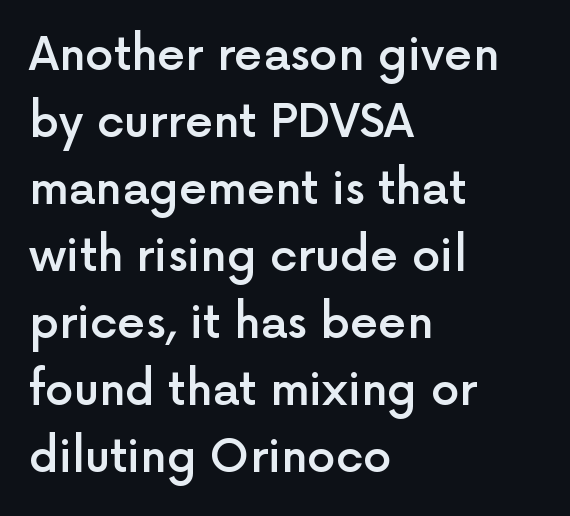
Q: Is the text bold? A: Semi-bold.
Q: Is the text italic (slanted)? A: No, it is upright.
Q: Is the typeface a serif or a sans-serif typeface? A: Sans-serif.
Q: Is the text underlined? A: No.
Q: How is the paragraph aligned? A: Left-aligned.
Q: Is the spacing between letters normal or unusually wide? A: Normal.
Q: Is the spacing between lines tight, normal or loose? A: Normal.
Q: Width (condensed, normal, or wide)? A: Normal.
Q: x-height? A: Medium.
Q: Monospaced? A: No.
